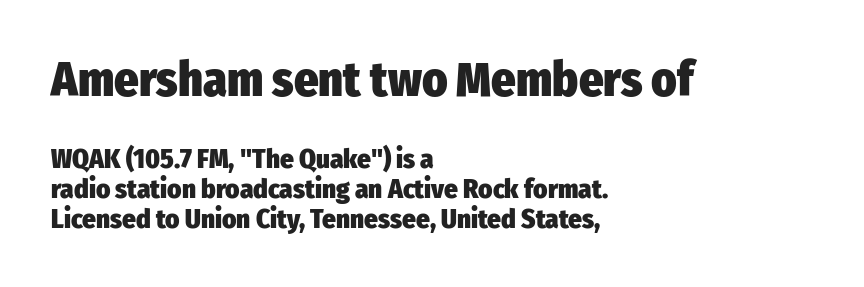
Q: Is the text bold? A: Yes.
Q: Is the text italic (slanted)? A: No, it is upright.
Q: Is the typeface a serif or a sans-serif typeface? A: Sans-serif.
Q: Is the text underlined? A: No.
Q: How is the paragraph aligned? A: Left-aligned.
Q: Is the spacing between letters normal or unusually wide? A: Normal.
Q: Is the spacing between lines tight, normal or loose? A: Tight.
Q: Which block of text is set in a larger size, the first (top) or the second (bottom)? A: The first (top) one.
Q: Width (condensed, normal, or wide)? A: Condensed.
Q: Stroke contrast? A: Low.
Q: x-height? A: Medium.
Q: Monospaced? A: No.
